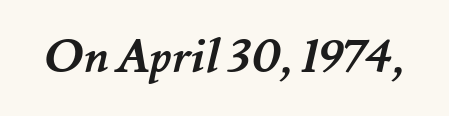
{"bold": "yes", "weight": "semibold", "width": "normal", "stroke_contrast": "medium", "x_height": "small", "monospaced": "no", "underline": "no", "letter_spacing": "normal", "letter_spacing_em": 0.0, "glyph_px": 46}
